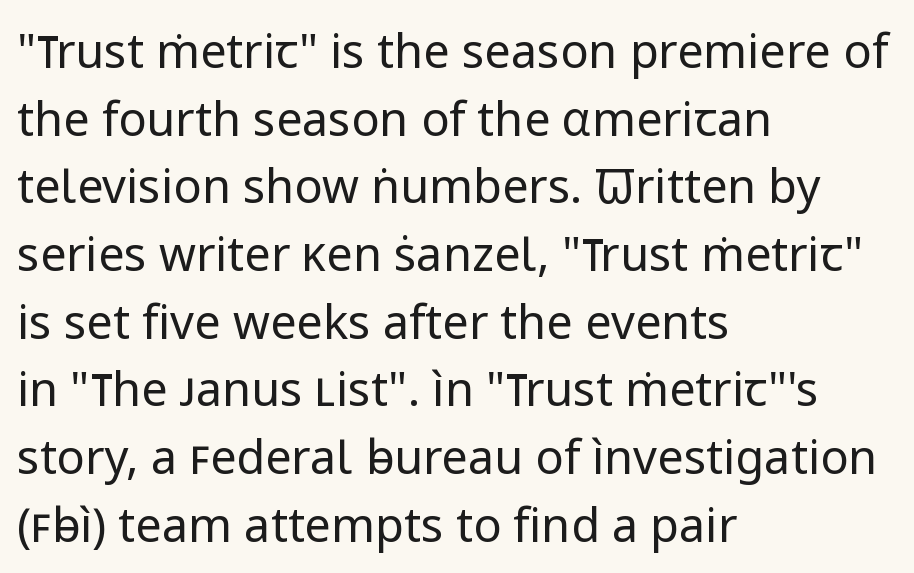
Q: Is the text bold? A: No.
Q: Is the text italic (slanted)? A: No, it is upright.
Q: Is the typeface a serif or a sans-serif typeface? A: Sans-serif.
Q: Is the text underlined? A: No.
Q: How is the paragraph aligned? A: Left-aligned.
Q: Is the spacing between letters normal or unusually wide? A: Normal.
Q: Is the spacing between lines tight, normal or loose? A: Normal.
Q: Width (condensed, normal, or wide)? A: Normal.
Q: Stroke contrast? A: Low.
Q: x-height? A: Medium.
Q: Monospaced? A: No.
